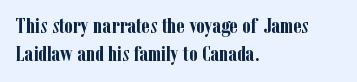
Q: Is the text bold? A: Yes.
Q: Is the text italic (slanted)? A: No, it is upright.
Q: Is the text underlined? A: No.
Q: How is the paragraph aligned? A: Left-aligned.
Q: Is the spacing between letters normal or unusually wide? A: Normal.
Q: Is the spacing between lines tight, normal or loose? A: Normal.
